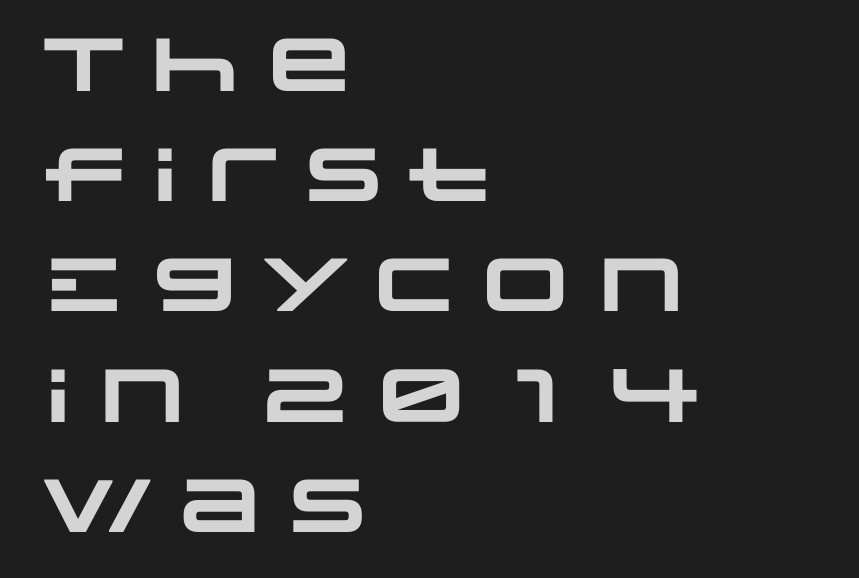
The image shows 75 px heavy, wide sans-serif type; set left-aligned, normal line spacing (1.47x), normal letter spacing, not underlined; low stroke contrast and a large x-height.
